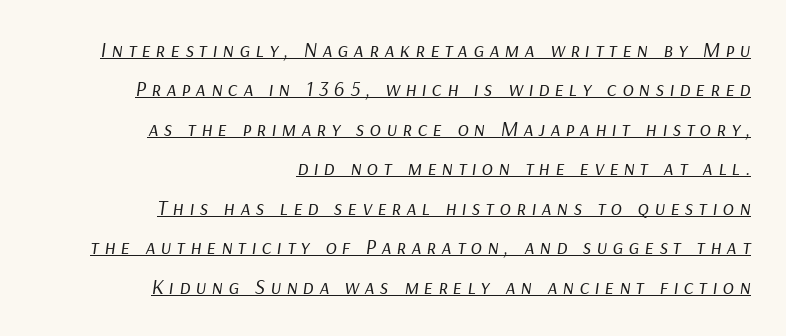
Counters stay open thanks to moderate or lighter strokes. One-word summary of the alignment: right. Substantial extra tracking has been applied to these lines. Rendered with sloped, italic letterforms. This rendering features underlined lettering.
